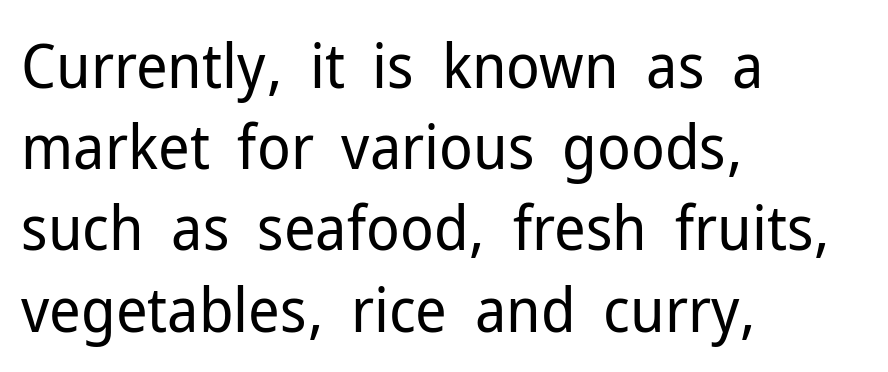
Unmarked baselines from the first word to the last. The ragged edge is on the right, which tells us the setting is flush left. Heft: none added — not bold. Upright lettering throughout. A typesetter would call this proportional, since set widths differ per character. The line texture is even and compact thanks to regular tracking.
